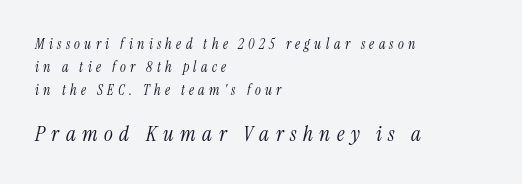
{"italic": "yes", "lean": "right", "slant_degrees": 13, "bold": "no", "underline": "no", "align": "left", "line_spacing": "normal", "line_spacing_ratio": 1.63, "letter_spacing": "wide", "letter_spacing_em": 0.31, "larger_block": "second", "size_ratio": 1.5, "glyph_px": 21}
